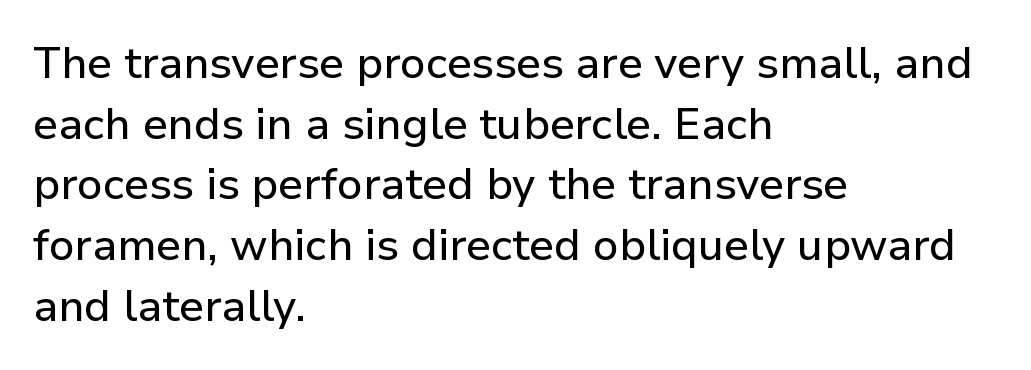
The image shows 44 px sans-serif type, upright; set left-aligned, normal line spacing (1.38x), normal letter spacing, not underlined; low stroke contrast and a medium x-height.
